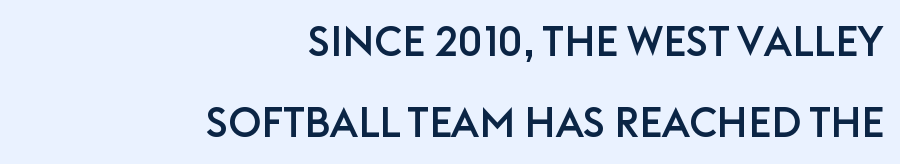
The image shows 41 px sans-serif type, upright; set right-aligned, loose line spacing (1.97x), normal letter spacing, not underlined; low stroke contrast and a large x-height.
